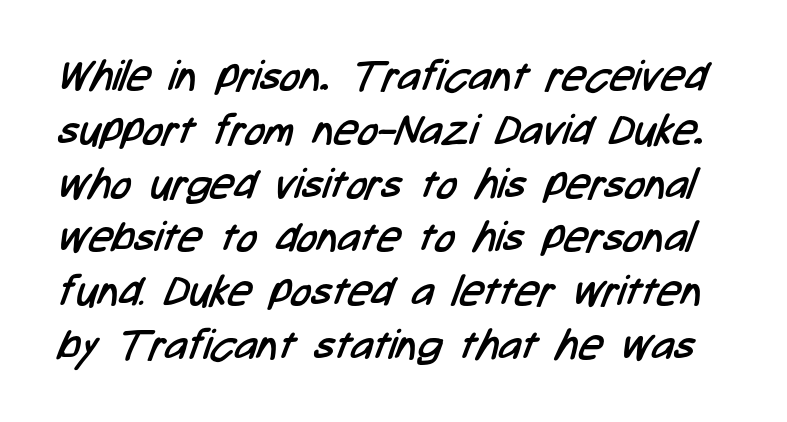
The image shows 42 px regular-weight, condensed sans-serif type; set normal line spacing (1.28x), normal letter spacing, not underlined; low stroke contrast and a medium x-height.
